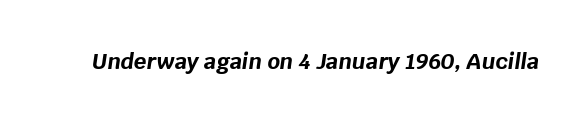
The passage shown is emphatically bold. Descenders are the only things crossing below the line. Between one letter and the next there's only the usual sliver of space. When letters slant like this, we call the style italic.
